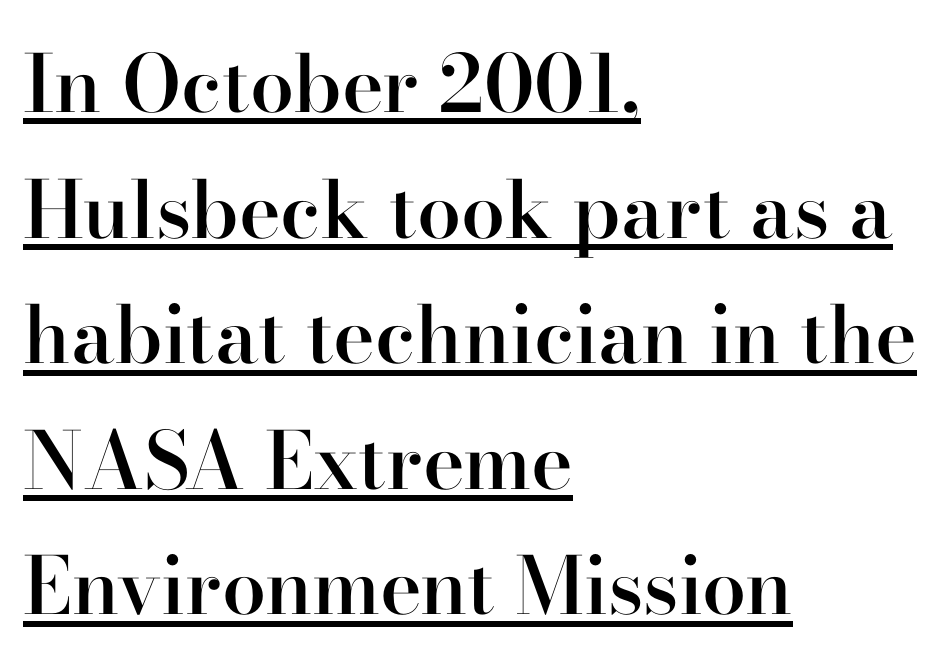
Character widths vary here, with narrow letters taking less room than wide ones. No extra tracking has been applied to these lines. The specimen reads as upright at a glance. The specimen includes a rule beneath the text block's lines. Interline gaps are of average width in this sample. Typographically, this falls in the serif category.
